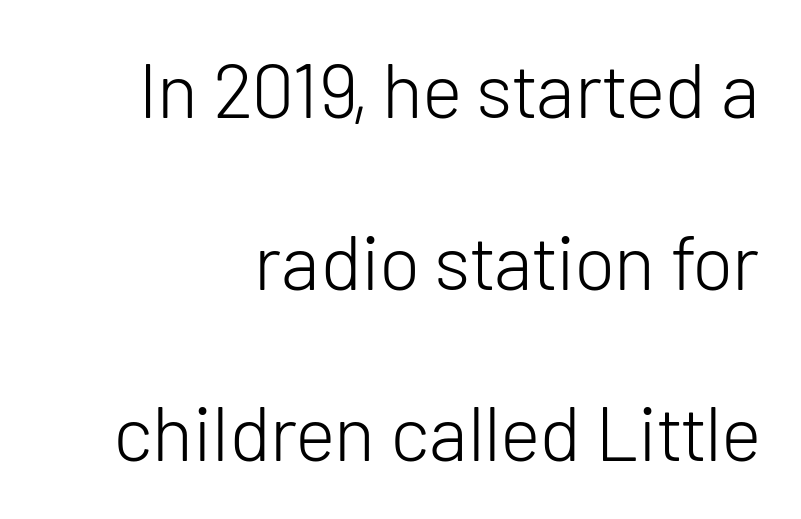
Q: Is the text bold? A: No.
Q: Is the text italic (slanted)? A: No, it is upright.
Q: Is the typeface a serif or a sans-serif typeface? A: Sans-serif.
Q: Is the text underlined? A: No.
Q: How is the paragraph aligned? A: Right-aligned.
Q: Is the spacing between letters normal or unusually wide? A: Normal.
Q: Is the spacing between lines tight, normal or loose? A: Loose.
Q: Width (condensed, normal, or wide)? A: Normal.
Q: Stroke contrast? A: Low.
Q: x-height? A: Medium.
Q: Monospaced? A: No.
